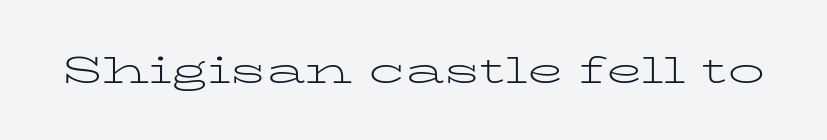
Q: Is the text bold? A: No.
Q: Is the text italic (slanted)? A: No, it is upright.
Q: Is the typeface a serif or a sans-serif typeface? A: Serif.
Q: Is the text underlined? A: No.
Q: Is the spacing between letters normal or unusually wide? A: Normal.
Q: Width (condensed, normal, or wide)? A: Wide.
Q: Stroke contrast? A: Low.
Q: x-height? A: Medium.
Q: Monospaced? A: No.
